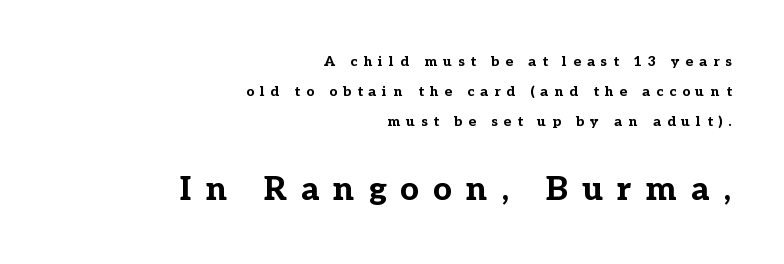
{"serif": "yes", "italic": "no", "bold": "yes", "weight": "bold", "width": "normal", "stroke_contrast": "low", "x_height": "medium", "monospaced": "no", "underline": "no", "align": "right", "line_spacing": "loose", "line_spacing_ratio": 2.16, "letter_spacing": "wide", "letter_spacing_em": 0.43, "larger_block": "second", "size_ratio": 2.36, "glyph_px": 33}
